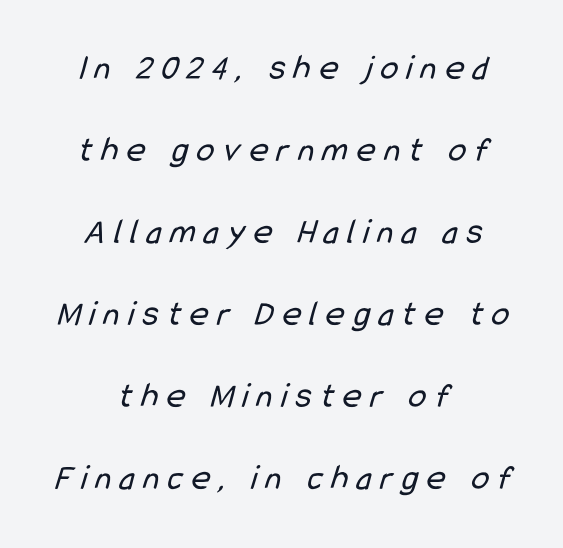
Q: Is the text bold? A: No.
Q: Is the typeface a serif or a sans-serif typeface? A: Sans-serif.
Q: Is the text underlined? A: No.
Q: How is the paragraph aligned? A: Centered.
Q: Is the spacing between letters normal or unusually wide? A: Unusually wide.
Q: Is the spacing between lines tight, normal or loose? A: Loose.
Q: Width (condensed, normal, or wide)? A: Condensed.
Q: Stroke contrast? A: Low.
Q: x-height? A: Medium.
Q: Monospaced? A: No.
